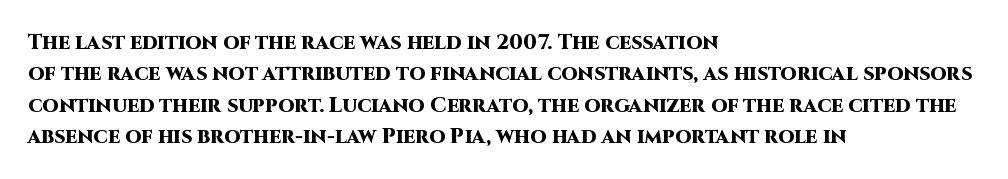
The image shows 21 px bold type, upright; set left-aligned, normal line spacing (1.49x), normal letter spacing, not underlined.
